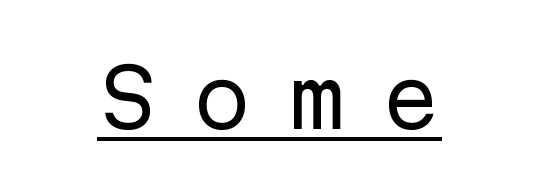
Q: Is the text bold? A: No.
Q: Is the text italic (slanted)? A: No, it is upright.
Q: Is the typeface a serif or a sans-serif typeface? A: Sans-serif.
Q: Is the text underlined? A: Yes.
Q: Is the spacing between letters normal or unusually wide? A: Unusually wide.
Q: Width (condensed, normal, or wide)? A: Normal.
Q: Stroke contrast? A: Low.
Q: x-height? A: Medium.
Q: Monospaced? A: Yes.
